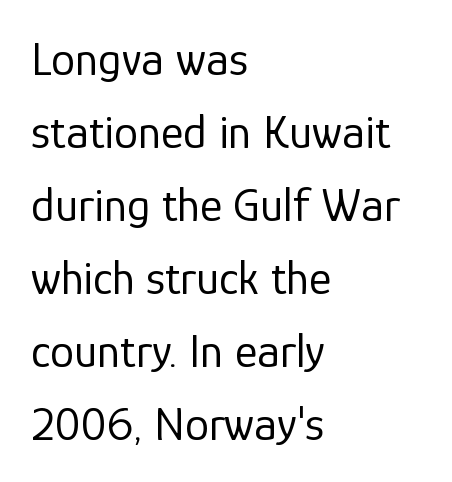
The image shows 48 px regular-weight sans-serif type, upright; set left-aligned, normal line spacing (1.52x), normal letter spacing, not underlined; low stroke contrast and a medium x-height.
